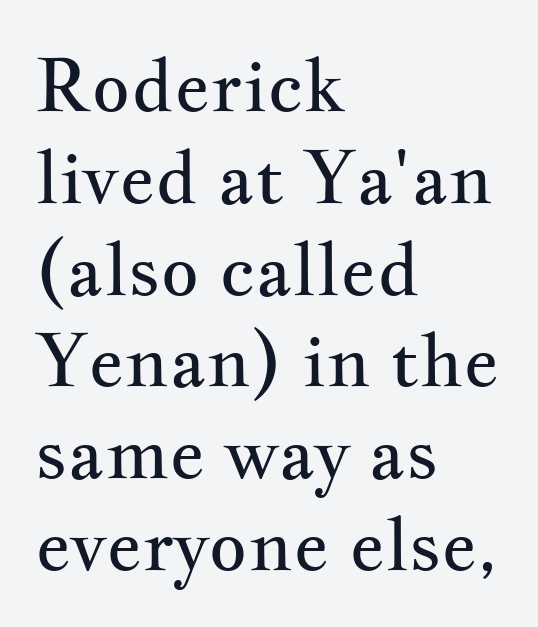
The image shows 74 px regular-weight, wide serif type, upright; set left-aligned, line spacing 1.24x, normal letter spacing, not underlined; medium stroke contrast and a small x-height.
